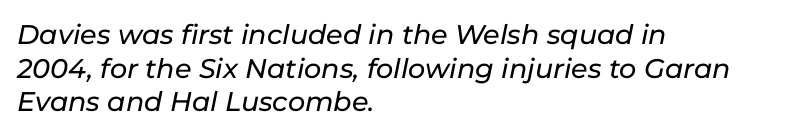
{"italic": "yes", "lean": "right", "slant_degrees": 11, "underline": "no", "align": "left", "line_spacing": "normal", "line_spacing_ratio": 1.25, "letter_spacing": "normal", "letter_spacing_em": 0.0, "glyph_px": 27}
